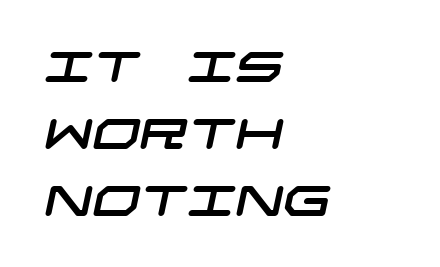
Short and long lines alike share a common starting point at left. Check the space under the baseline: it is left empty. Short note: letters normally spaced. Nope, no serifs anywhere on these letters.
